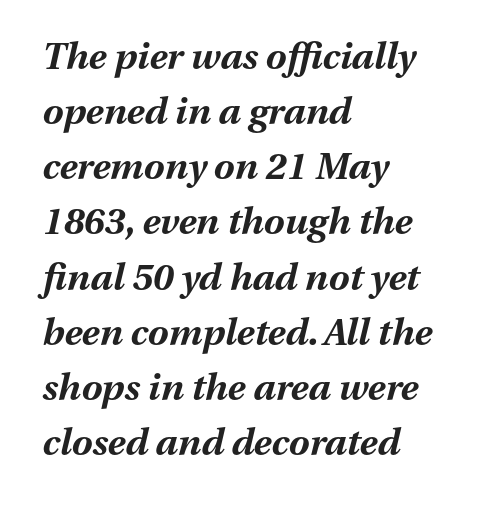
{"italic": "yes", "lean": "right", "slant_degrees": 13, "bold": "yes", "weight": "bold", "width": "normal", "stroke_contrast": "medium", "x_height": "medium", "monospaced": "no", "underline": "no", "align": "left", "line_spacing": "normal", "line_spacing_ratio": 1.49, "letter_spacing": "normal", "letter_spacing_em": 0.0, "glyph_px": 37}
